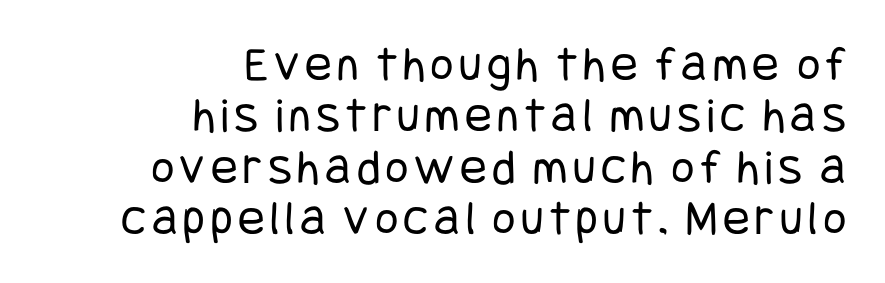
The image shows 50 px regular-weight, condensed sans-serif type, upright; set right-aligned, tight line spacing (1.03x), not underlined; low stroke contrast and a large x-height.
